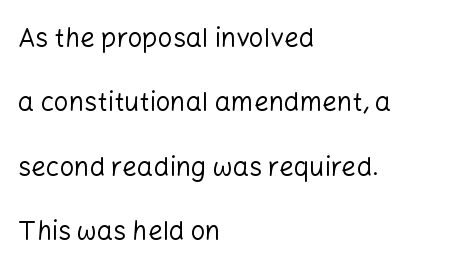
Q: Is the text bold? A: No.
Q: Is the text italic (slanted)? A: No, it is upright.
Q: Is the text underlined? A: No.
Q: How is the paragraph aligned? A: Left-aligned.
Q: Is the spacing between letters normal or unusually wide? A: Normal.
Q: Is the spacing between lines tight, normal or loose? A: Loose.
